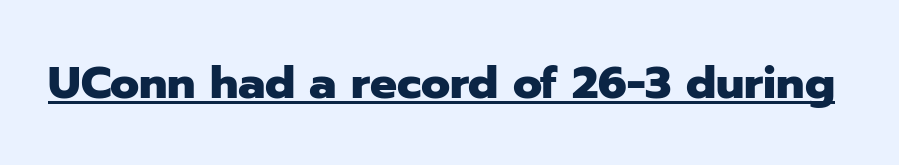
This rendering leaves character spacing at its baseline value. Vertical strokes here are truly vertical. As a designer I'd log this as weight 700, bold. The glyphs in this specimen are sans serif. The face used here is proportionally spaced, like ordinary book or web type.
